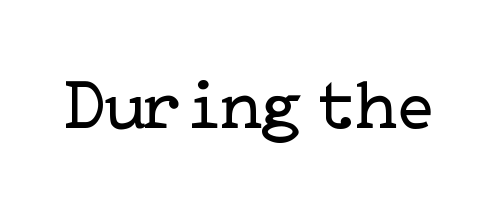
Serifs: yes, visible at the terminals of the letterforms. Stems and bowls with no extra thickness — not bold. Tracking value appears to be zero — textbook default spacing. The area under the type is left untouched.
